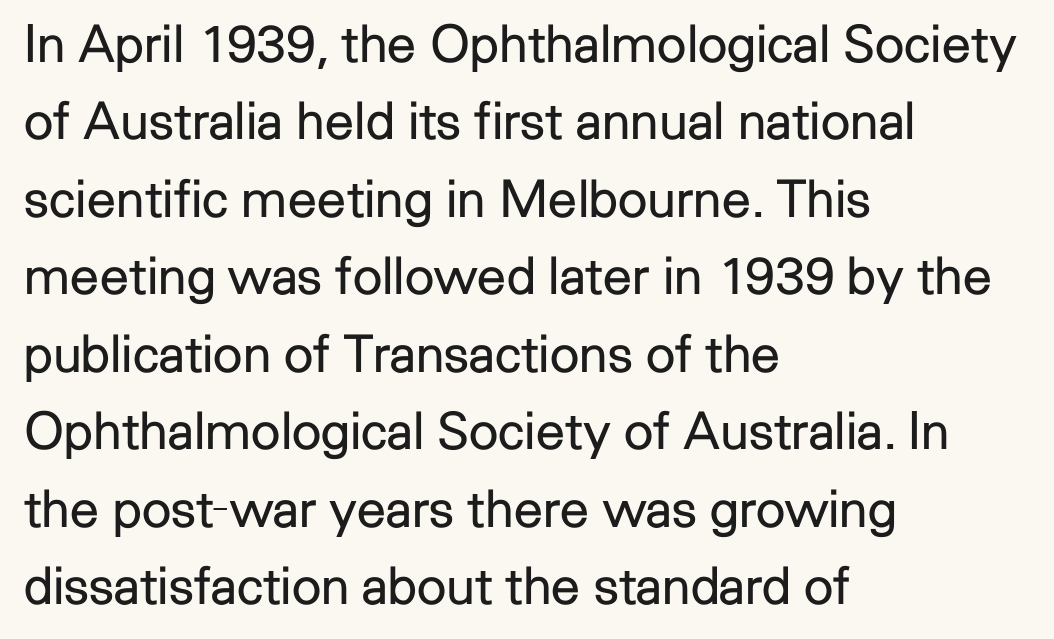
Q: Is the text bold? A: No.
Q: Is the text italic (slanted)? A: No, it is upright.
Q: Is the typeface a serif or a sans-serif typeface? A: Sans-serif.
Q: Is the text underlined? A: No.
Q: How is the paragraph aligned? A: Left-aligned.
Q: Is the spacing between letters normal or unusually wide? A: Normal.
Q: Is the spacing between lines tight, normal or loose? A: Normal.
Q: Width (condensed, normal, or wide)? A: Normal.
Q: Stroke contrast? A: Low.
Q: x-height? A: Medium.
Q: Monospaced? A: No.
